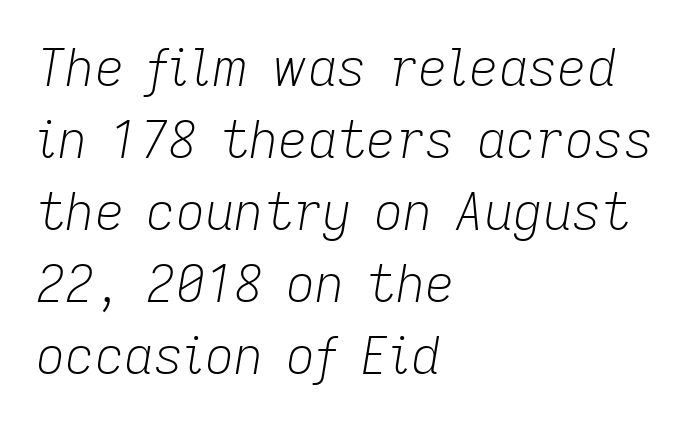
{"italic": "yes", "lean": "right", "slant_degrees": 9, "bold": "no", "weight": "light", "width": "normal", "stroke_contrast": "low", "x_height": "medium", "monospaced": "no", "underline": "no", "align": "left", "line_spacing": "normal", "line_spacing_ratio": 1.41, "letter_spacing": "normal", "letter_spacing_em": 0.0, "glyph_px": 51}
